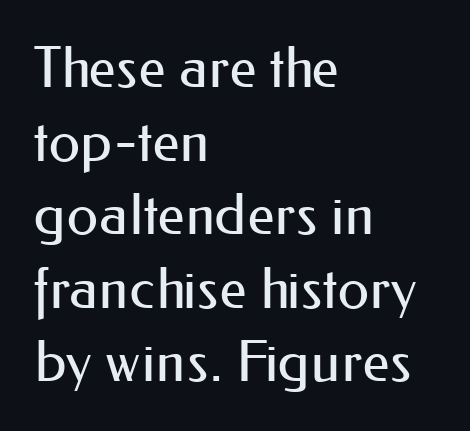
Letter spacing: default. You could not count columns in this text — the font is proportionally spaced. The lettering holds an erect, upright posture throughout. Each new line begins a customary step beneath the previous one. The foot of each line stays bare and open. Nope, no serifs anywhere on these letters.
